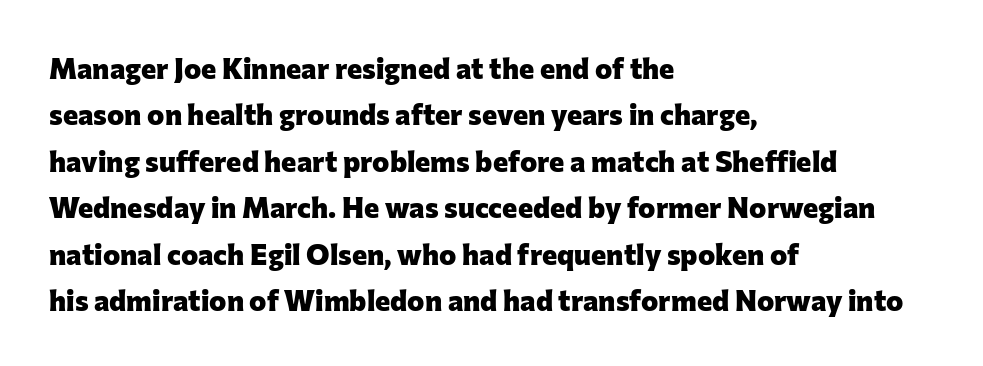
Classification — sans serif. This sample is left-justified, so line endings fall wherever the words run out. The letters sit at their default tracking, neither squeezed nor spread. How heavy is the stroke? Heavy — this is a bold. The passage shown is typed in a proportional face where columns would drift. This sample uses an upright cut, with every glyph sitting square on the baseline.
